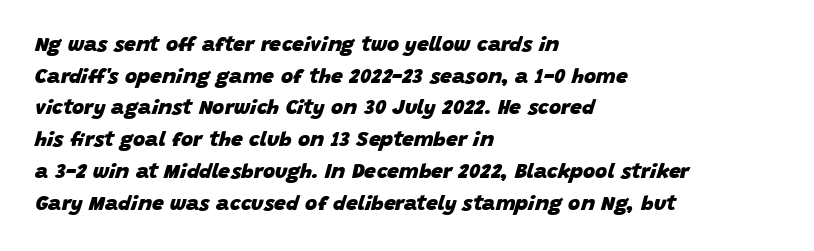
This is oblique type, the kind used for emphasis or titles. Compared with typical body copy, the letter spacing here is the same. Heavy-handed strokes throughout: this text is bold. Visually the block forms a straight wall on the left and a jagged coastline on the right. Summary of vertical rhythm: regular, with standard interline spacing. Rule under the text: the space is simply empty.
